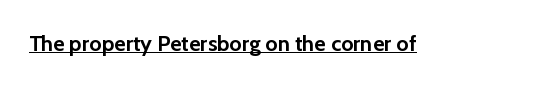
The image shows 22 px bold type, upright; set normal letter spacing, underlined.
